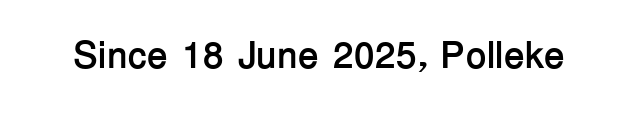
The image shows 38 px semibold sans-serif type, upright; set normal letter spacing, not underlined; low stroke contrast and a medium x-height.
